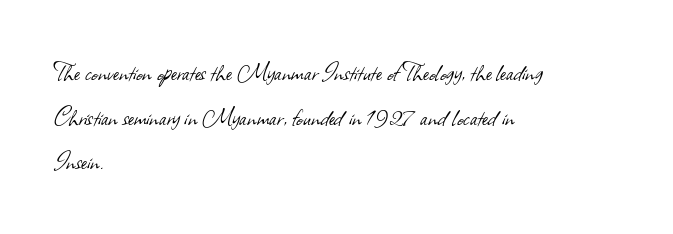
The image shows 28 px light sans-serif type; set left-aligned, normal line spacing (1.59x), normal letter spacing, not underlined; low stroke contrast and a small x-height.
